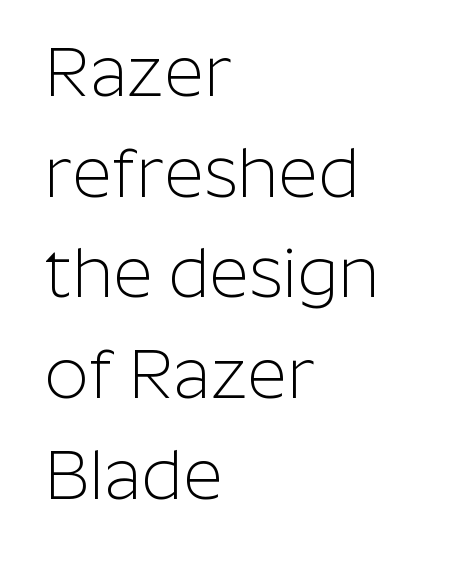
Vertical stems look standard width or narrower in stroke. The letters advance in unequal steps, a hallmark of proportional type. Type without underlining. Style check: upright. Horizontally, the lines are justified to the leading edge only. Each new line begins a customary step beneath the previous one.
